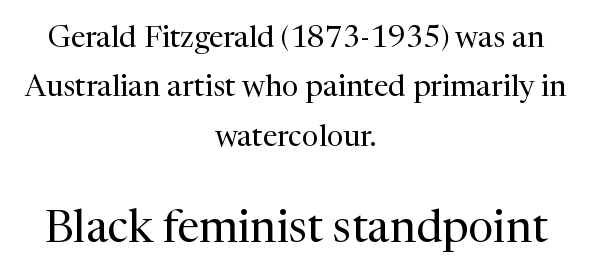
{"serif": "yes", "italic": "no", "bold": "no", "weight": "regular", "width": "normal", "stroke_contrast": "medium", "x_height": "medium", "monospaced": "no", "underline": "no", "align": "center", "line_spacing": "normal", "line_spacing_ratio": 1.65, "letter_spacing": "normal", "letter_spacing_em": 0.0, "larger_block": "second", "size_ratio": 1.5, "glyph_px": 45}
